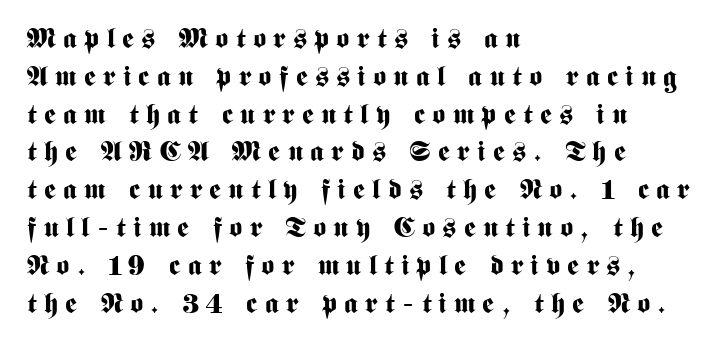
The image shows 28 px bold, condensed sans-serif type, upright; set left-aligned, normal line spacing (1.35x), unusually wide letter spacing (+0.26 em), not underlined; medium stroke contrast and a medium x-height.
